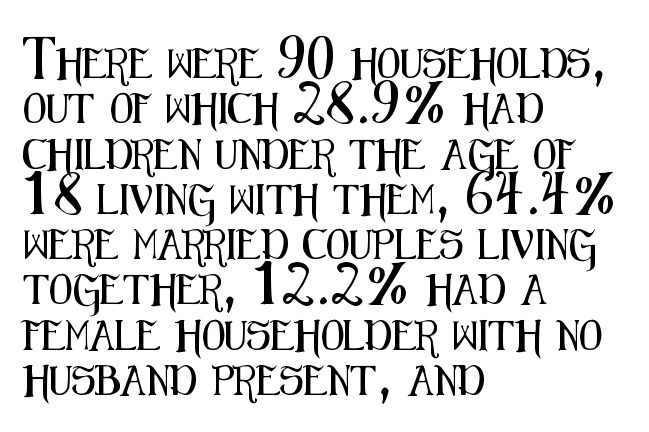
Q: Is the text italic (slanted)? A: No, it is upright.
Q: Is the text underlined? A: No.
Q: How is the paragraph aligned? A: Left-aligned.
Q: Is the spacing between letters normal or unusually wide? A: Normal.
Q: Is the spacing between lines tight, normal or loose? A: Normal.
Q: Width (condensed, normal, or wide)? A: Condensed.
Q: Stroke contrast? A: Medium.
Q: x-height? A: Medium.
Q: Monospaced? A: No.
